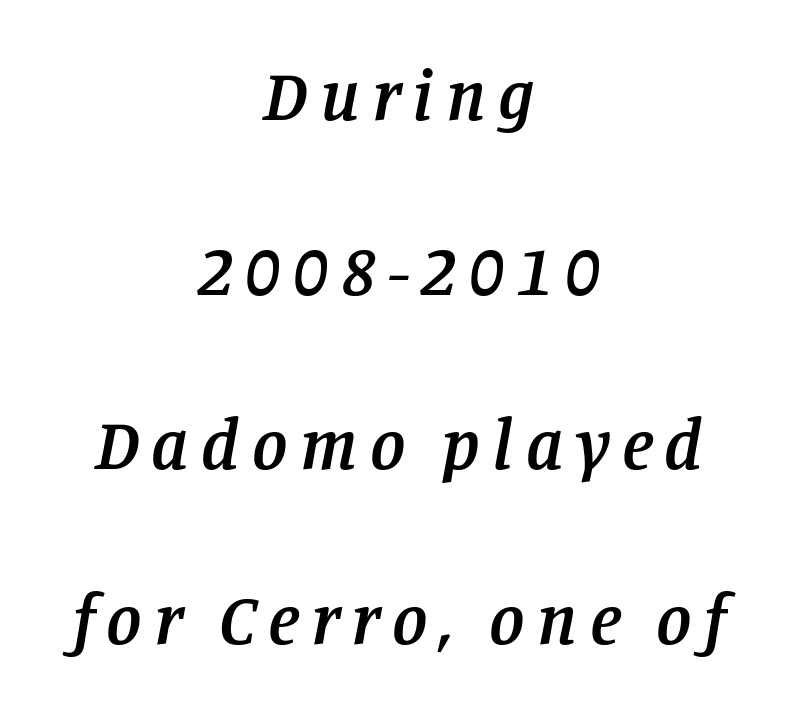
This rendering employs a face with finishing strokes, i.e., a serif. Looks like regular typesetting: each glyph gets only the width it needs. The specimen reads as italic at a glance. Compared with typical paragraphs, the rows here are farther apart. Weight check: semibold — heavier than regular, not quite bold.
